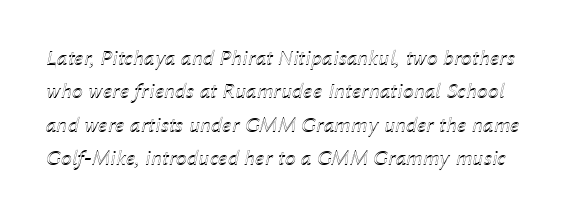
The passage shown stacks its lines at a standard gap. Tracking value appears to be zero — textbook default spacing. These lines were composed using italics. Descender tails drop into unmarked territory.
